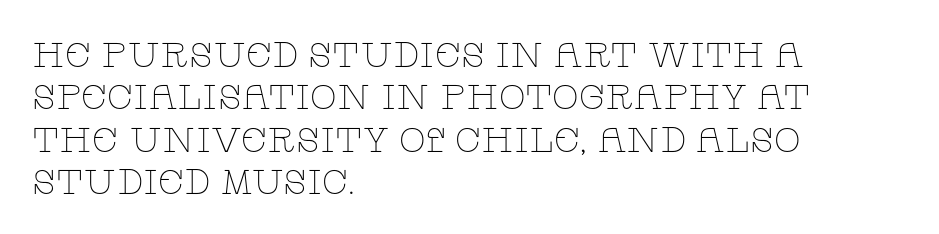
A roman cut, with each character standing at attention. Observe the ordinary spacing: letters are neighbours, not strangers. The weight tops out at a normal text grade. Nobody drew a line under any word here.
